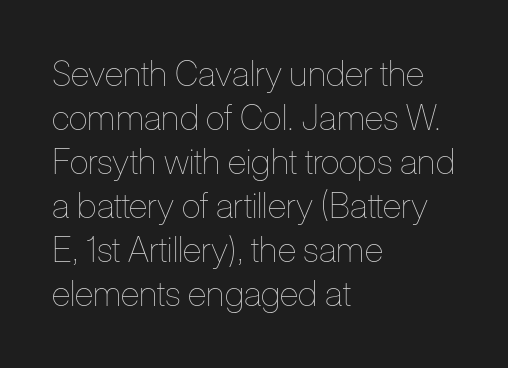
Characters follow at the spacing the type designer built in. Short and long lines alike share a common starting point at left. These lines were composed using upright roman letters. Unmarked baselines from the first word to the last. Regarding leading, the lines here are spaced in the standard way.
